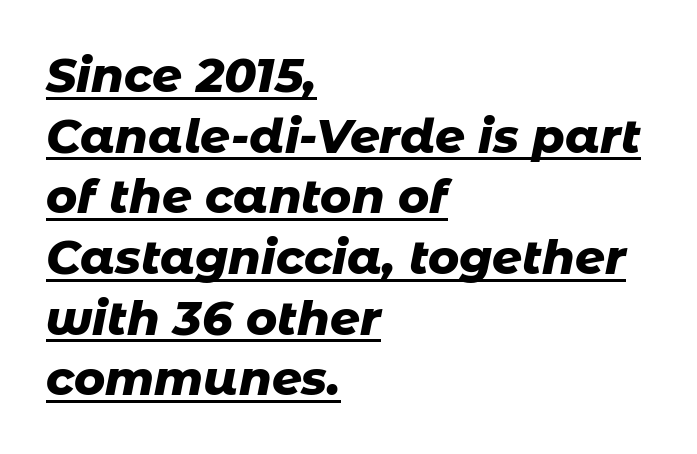
{"italic": "yes", "lean": "right", "slant_degrees": 11, "bold": "yes", "weight": "heavy", "width": "normal", "stroke_contrast": "low", "x_height": "medium", "monospaced": "no", "underline": "yes", "align": "left", "line_spacing": "normal", "line_spacing_ratio": 1.29, "letter_spacing": "normal", "letter_spacing_em": 0.0, "glyph_px": 47}
